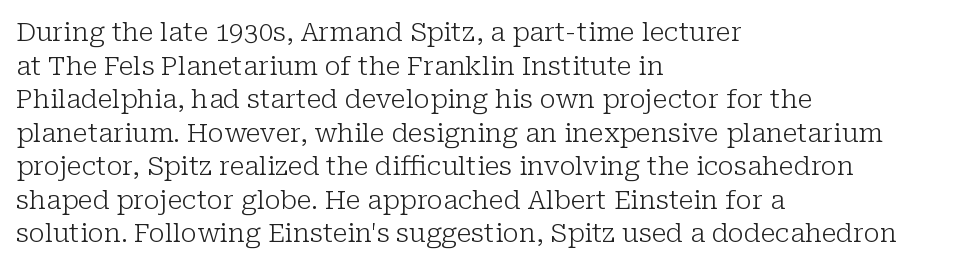
Q: Is the text bold? A: No.
Q: Is the text italic (slanted)? A: No, it is upright.
Q: Is the text underlined? A: No.
Q: How is the paragraph aligned? A: Left-aligned.
Q: Is the spacing between letters normal or unusually wide? A: Normal.
Q: Is the spacing between lines tight, normal or loose? A: Normal.
